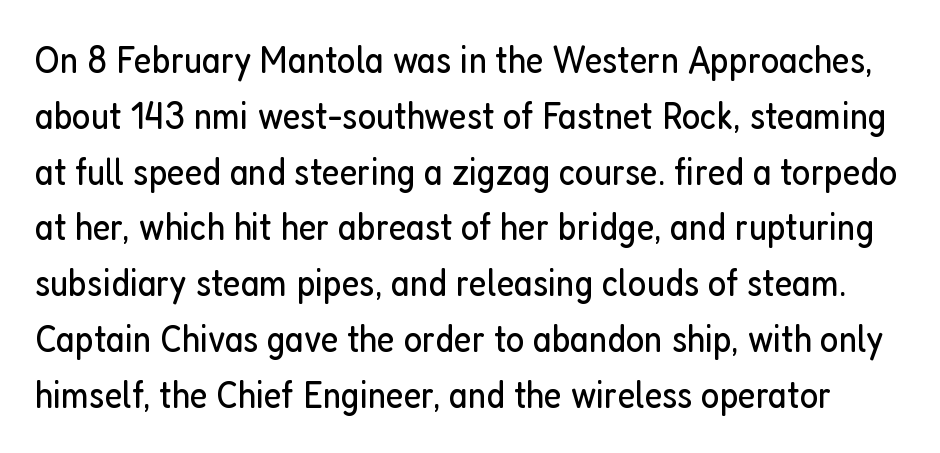
The image shows 39 px regular-weight, condensed sans-serif type, upright; set normal line spacing (1.43x), normal letter spacing, not underlined; low stroke contrast and a medium x-height.
